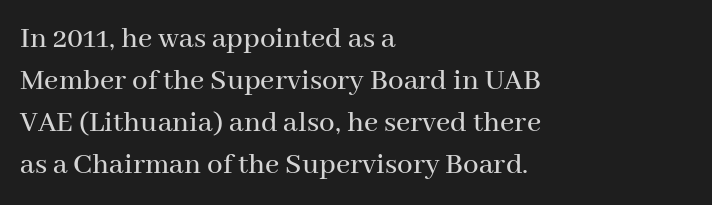
{"serif": "yes", "italic": "no", "width": "normal", "stroke_contrast": "medium", "x_height": "medium", "monospaced": "no", "underline": "no", "align": "left", "line_spacing": "normal", "line_spacing_ratio": 1.36, "letter_spacing": "normal", "letter_spacing_em": 0.0, "glyph_px": 31}
